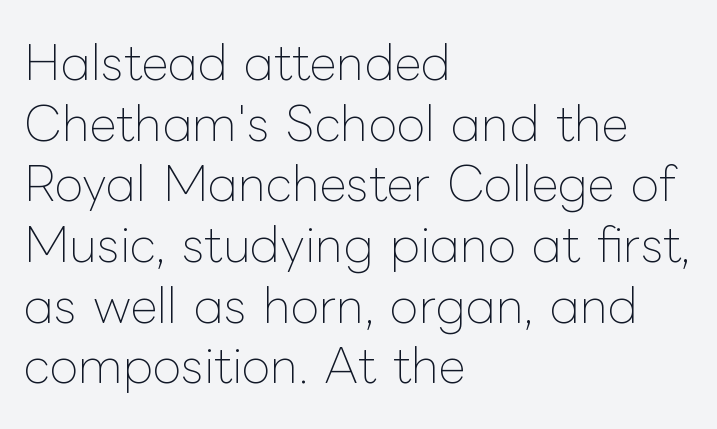
The typeface has the unassuming heft of standard copy or less. Line spacing here is normal. The passage shown is typed in a proportional face where columns would drift. The typesetter chose a ragged-right arrangement here. Does extra space separate the letters? No, they use regular spacing.
